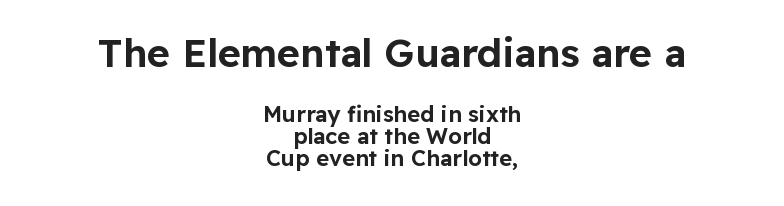
Q: Is the text italic (slanted)? A: No, it is upright.
Q: Is the typeface a serif or a sans-serif typeface? A: Sans-serif.
Q: Is the text underlined? A: No.
Q: How is the paragraph aligned? A: Centered.
Q: Is the spacing between letters normal or unusually wide? A: Normal.
Q: Is the spacing between lines tight, normal or loose? A: Tight.
Q: Which block of text is set in a larger size, the first (top) or the second (bottom)? A: The first (top) one.
Q: Width (condensed, normal, or wide)? A: Normal.
Q: Stroke contrast? A: Low.
Q: x-height? A: Medium.
Q: Monospaced? A: No.
